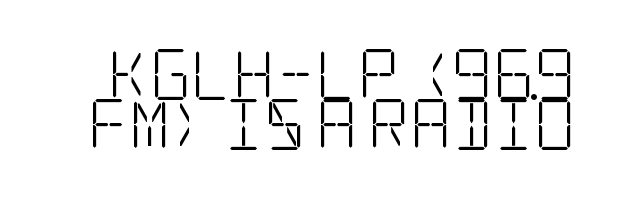
The image shows 51 px light, condensed serif type, upright; set tight line spacing (0.98x), normal letter spacing, not underlined; low stroke contrast and a large x-height.
